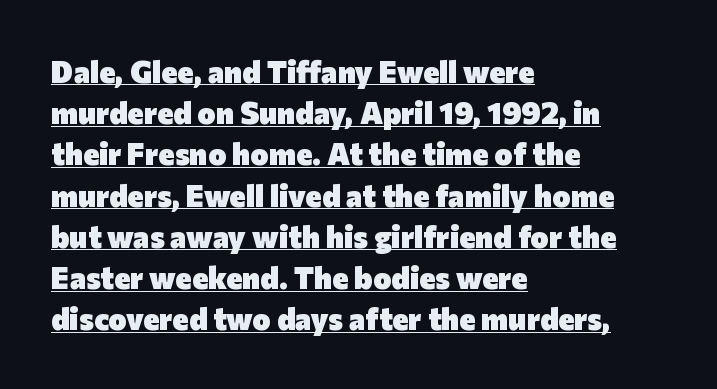
Each glyph is drawn with heavy, bold strokes. You could call the tracking neutral — neither tight nor loose. Quick note: underline on. Examine the stroke ends and you'll find no serifs. The face used here is proportionally spaced, like ordinary book or web type.
